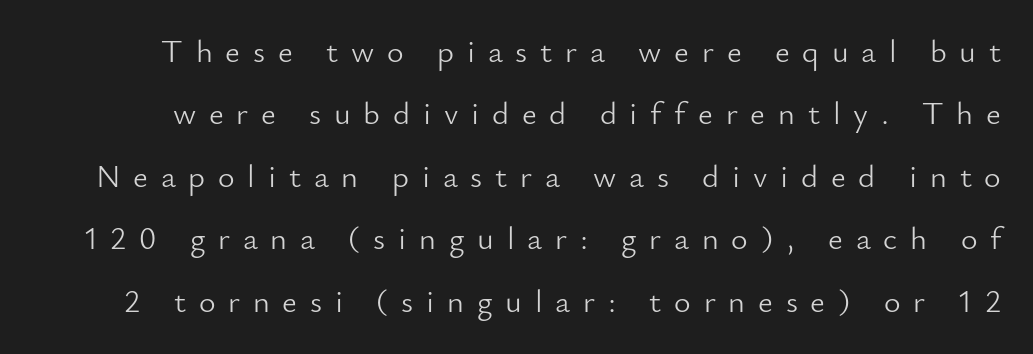
The face used here is proportionally spaced, like ordinary book or web type. The gap between lines stays unmarked. Is the type heavy? It reads as light-to-regular instead. Posture: upright roman.
